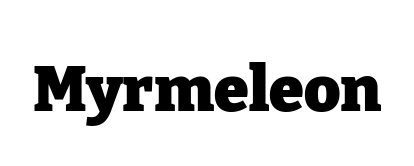
Q: Is the text bold? A: Yes.
Q: Is the text italic (slanted)? A: No, it is upright.
Q: Is the typeface a serif or a sans-serif typeface? A: Serif.
Q: Is the text underlined? A: No.
Q: Is the spacing between letters normal or unusually wide? A: Normal.
Q: Width (condensed, normal, or wide)? A: Normal.
Q: Stroke contrast? A: Low.
Q: x-height? A: Medium.
Q: Monospaced? A: No.
